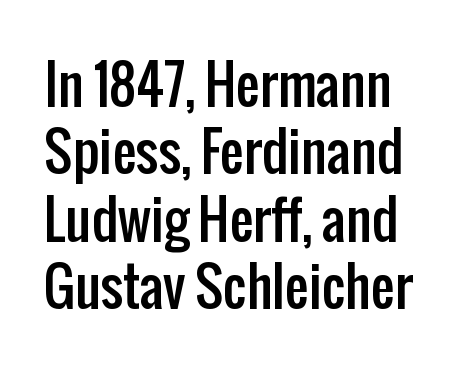
The lines sit at an ordinary, default distance from one another. Italic? Not at all — the glyphs are vertical. Here the glyphs are tracked normally, forming tight word shapes. I'd call this a sans setting — the letters go barefoot. Here the designer chose a conventional face with non-uniform glyph widths.
